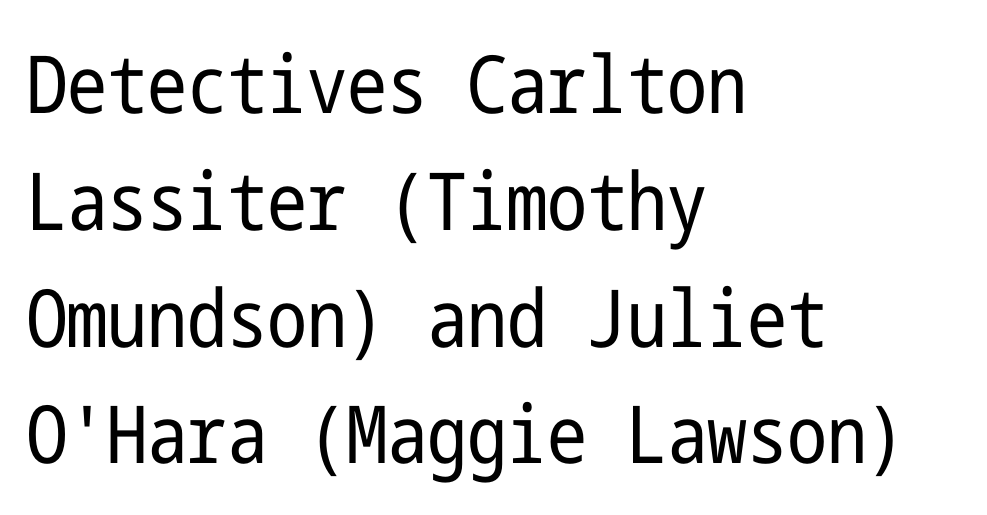
{"serif": "no", "italic": "no", "bold": "no", "weight": "regular", "width": "condensed", "stroke_contrast": "low", "x_height": "medium", "underline": "no", "align": "left", "line_spacing": "normal", "line_spacing_ratio": 1.46, "letter_spacing": "normal", "letter_spacing_em": 0.0, "glyph_px": 80}
